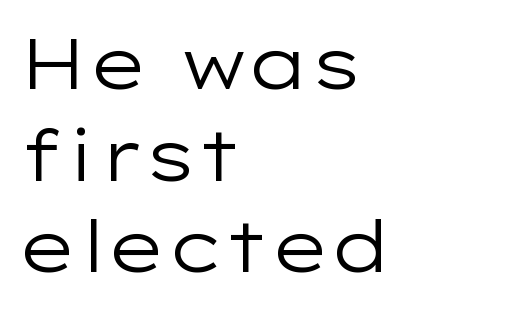
Q: Is the text bold? A: No.
Q: Is the text italic (slanted)? A: No, it is upright.
Q: Is the typeface a serif or a sans-serif typeface? A: Sans-serif.
Q: Is the text underlined? A: No.
Q: How is the paragraph aligned? A: Left-aligned.
Q: Is the spacing between letters normal or unusually wide? A: Normal.
Q: Is the spacing between lines tight, normal or loose? A: Normal.
Q: Width (condensed, normal, or wide)? A: Wide.
Q: Stroke contrast? A: Low.
Q: x-height? A: Medium.
Q: Monospaced? A: No.
